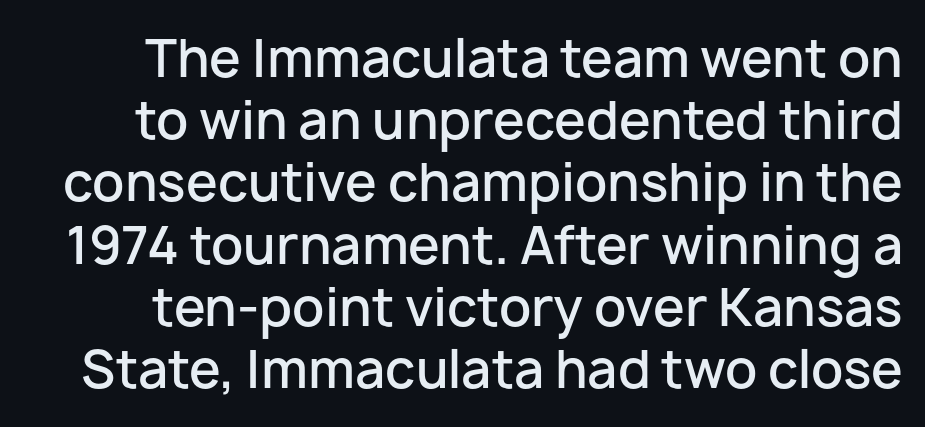
{"serif": "no", "italic": "no", "bold": "semi", "weight": "semibold", "width": "normal", "stroke_contrast": "low", "x_height": "medium", "monospaced": "no", "underline": "no", "line_spacing_ratio": 1.22, "letter_spacing": "normal", "letter_spacing_em": 0.0, "glyph_px": 51}
